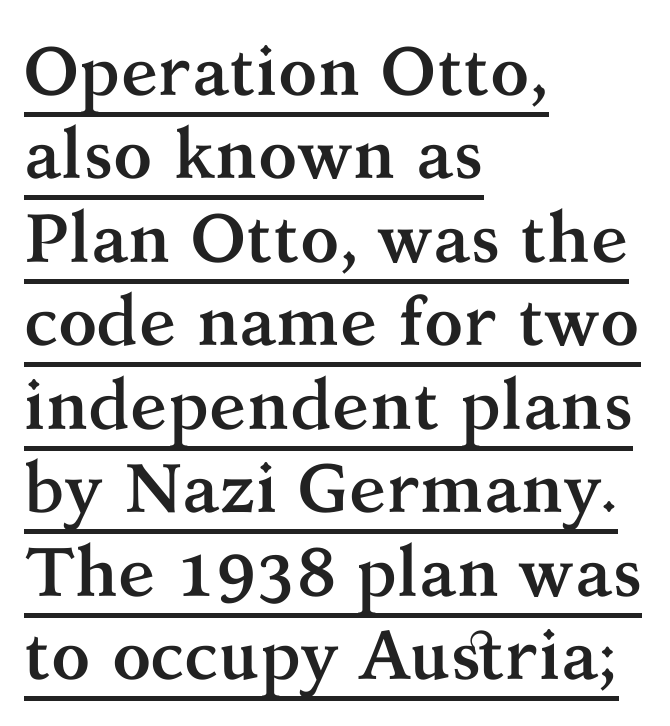
Q: Is the text bold? A: Yes.
Q: Is the text italic (slanted)? A: No, it is upright.
Q: Is the typeface a serif or a sans-serif typeface? A: Serif.
Q: Is the text underlined? A: Yes.
Q: How is the paragraph aligned? A: Left-aligned.
Q: Is the spacing between letters normal or unusually wide? A: Normal.
Q: Width (condensed, normal, or wide)? A: Normal.
Q: Stroke contrast? A: Medium.
Q: x-height? A: Medium.
Q: Monospaced? A: No.
